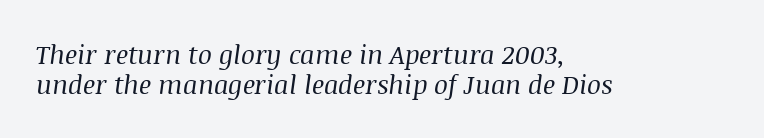
The image shows 26 px text type, italic (leaning right); set left-aligned, tight line spacing (1.14x), normal letter spacing, not underlined.
